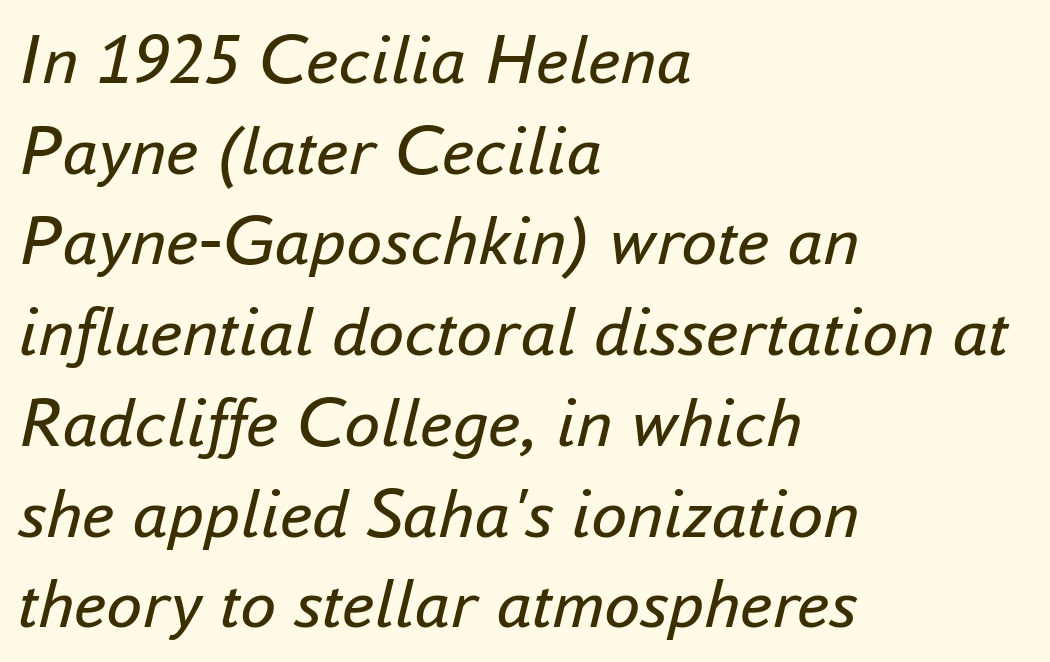
The image shows 72 px regular-weight type, italic (leaning right); set left-aligned, normal line spacing (1.26x), normal letter spacing, not underlined; low stroke contrast and a small x-height.
